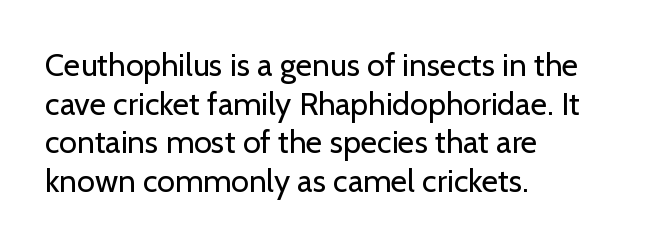
The image shows 32 px regular-weight sans-serif type, upright; set left-aligned, line spacing 1.21x, normal letter spacing, not underlined; low stroke contrast and a medium x-height.
